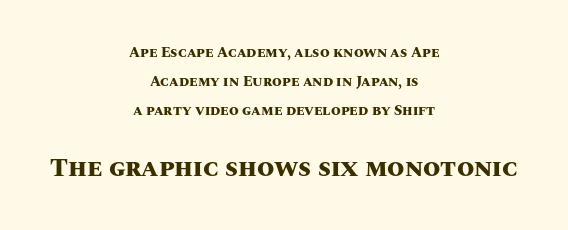
{"italic": "no", "bold": "yes", "underline": "no", "align": "center", "line_spacing": "loose", "line_spacing_ratio": 2.06, "letter_spacing": "normal", "letter_spacing_em": 0.0, "larger_block": "second", "size_ratio": 1.79, "glyph_px": 25}
